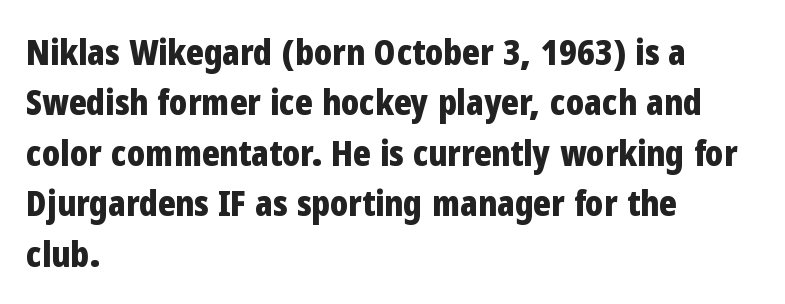
The image shows 36 px bold, condensed sans-serif type, upright; set left-aligned, normal line spacing (1.4x), normal letter spacing, not underlined; low stroke contrast and a medium x-height.
